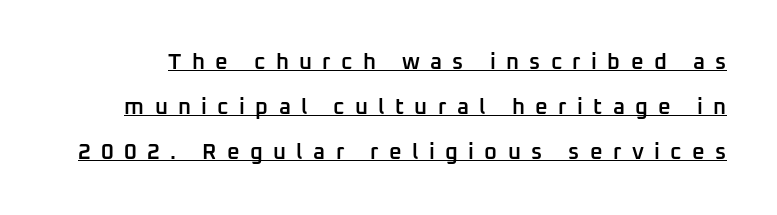
The image shows 22 px text type, upright; set loose line spacing (2.04x), unusually wide letter spacing (+0.47 em), underlined.
